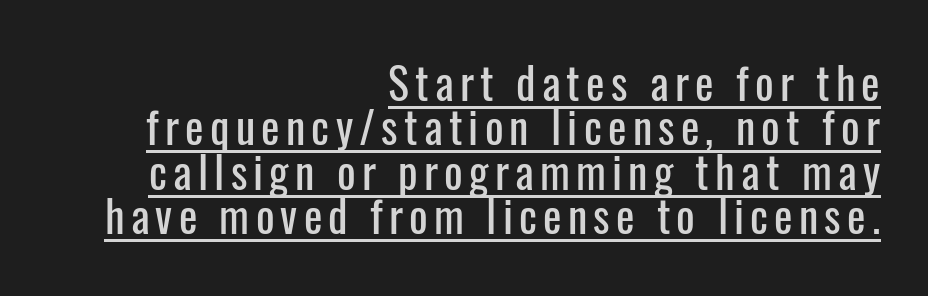
Check the space under the baseline: a stroke is drawn there. Rendered with straight, roman letterforms. Note: no serifs on the glyphs. One-word summary of the alignment: right. Baseline-to-baseline distance is barely more than the letter height. Proportional: the letters do not fall into vertical columns.
